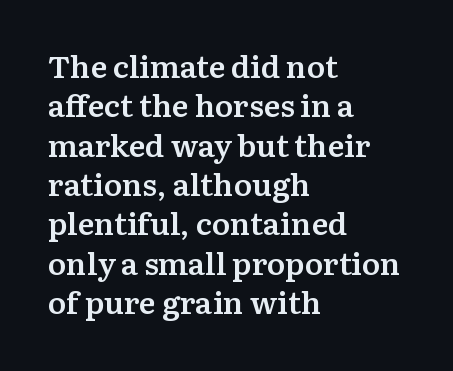
The lettering holds an erect, upright posture throughout. The words here are not underlined. The characters display serif detailing at their extremities. The rendering anchors every line to the left-hand side. Note the varied advance widths — an 'i' is clearly narrower than an 'm'. The strokes are fattened partway — semibold, not bold.
